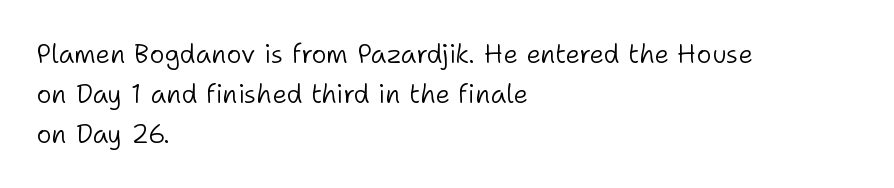
Nobody touched the tracking dial on this one. Line starts are locked; line ends wander. The block of text has a typical density, with ordinary space between rows. The glyphs are unaccompanied by any horizontal stroke below them. Notice how the stems are strictly vertical — no italics here. These glyphs show unthickened strokes, regular width or finer.
